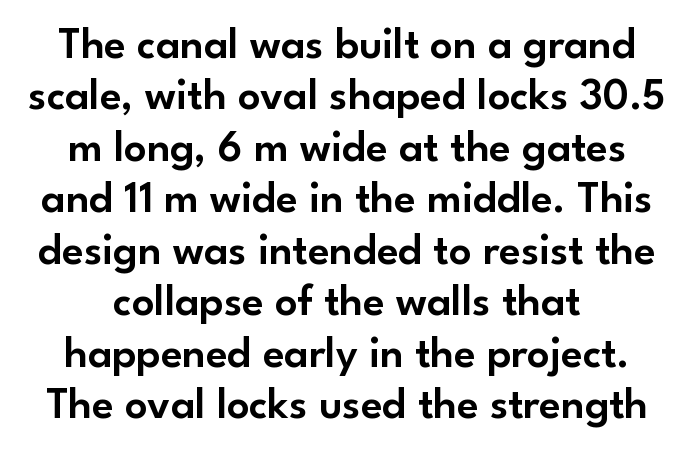
In terms of letterform style, serifs are entirely absent. This sample has the flowing, uneven cadence of proportional lettering. Glyph-to-glyph distance matches everyday printed text. Words float on clear page, feet unadorned.
